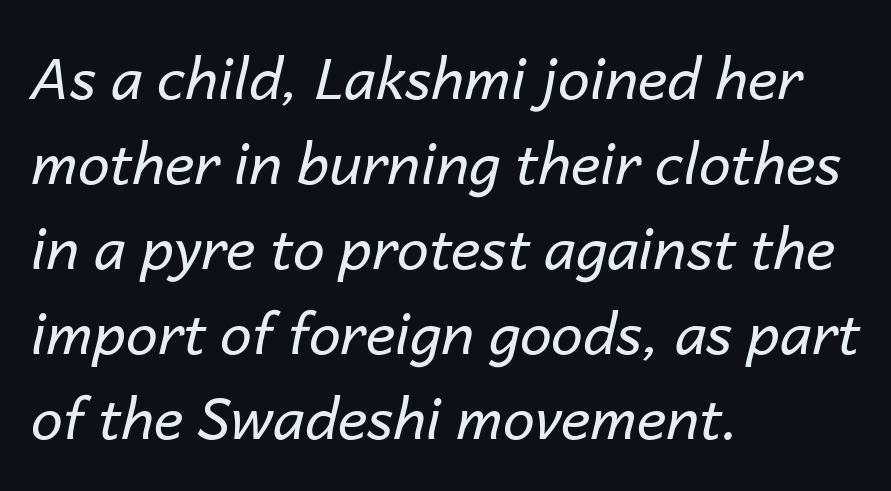
The image shows 57 px regular-weight type, italic (leaning right); set left-aligned, normal line spacing (1.49x), normal letter spacing, not underlined; low stroke contrast and a medium x-height.
